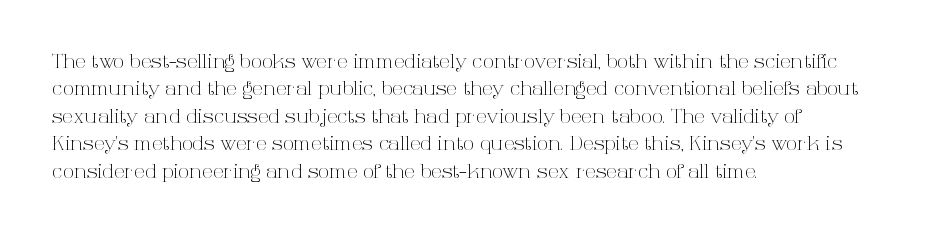
Caption: standard tracking, unaltered. Alignment: flush left. Line spacing here is normal. Weight: not bold — regular or lighter.
